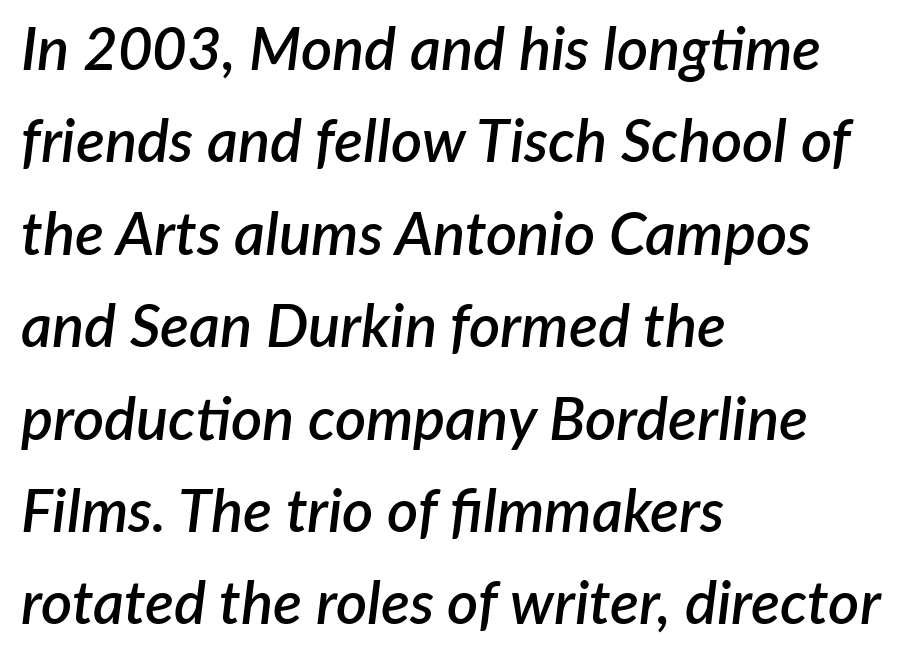
Q: Is the text bold? A: Semi-bold.
Q: Is the text italic (slanted)? A: Yes, it leans right by about 7 degrees.
Q: Is the text underlined? A: No.
Q: How is the paragraph aligned? A: Left-aligned.
Q: Is the spacing between letters normal or unusually wide? A: Normal.
Q: Is the spacing between lines tight, normal or loose? A: Normal.
Q: Width (condensed, normal, or wide)? A: Normal.
Q: Stroke contrast? A: Low.
Q: x-height? A: Medium.
Q: Monospaced? A: No.
